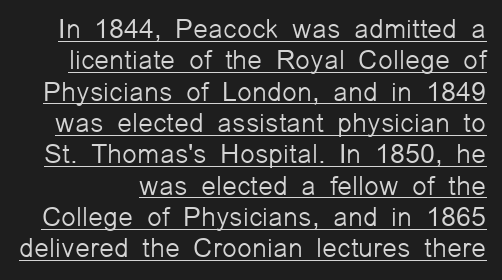
Q: Is the text bold? A: No.
Q: Is the text italic (slanted)? A: No, it is upright.
Q: Is the text underlined? A: Yes.
Q: Is the spacing between letters normal or unusually wide? A: Normal.
